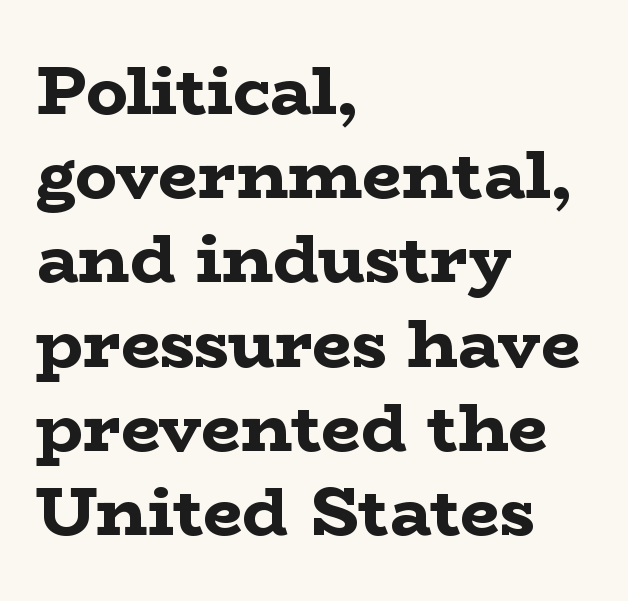
{"serif": "yes", "italic": "no", "bold": "yes", "weight": "bold", "width": "wide", "stroke_contrast": "low", "x_height": "medium", "monospaced": "no", "underline": "no", "align": "left", "line_spacing_ratio": 1.22, "letter_spacing": "normal", "letter_spacing_em": 0.0, "glyph_px": 69}
